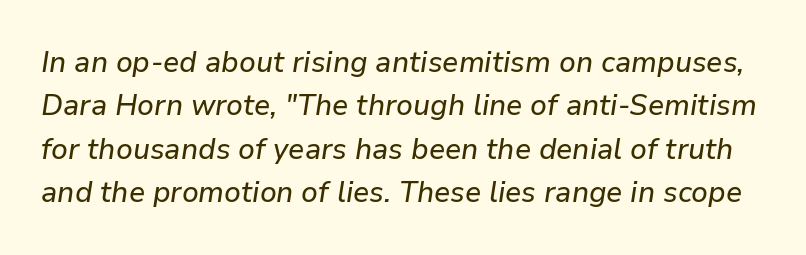
{"italic": "yes", "lean": "right", "slant_degrees": 9, "width": "normal", "stroke_contrast": "low", "x_height": "medium", "monospaced": "no", "underline": "no", "line_spacing": "normal", "line_spacing_ratio": 1.45, "letter_spacing": "normal", "letter_spacing_em": 0.0, "glyph_px": 30}
